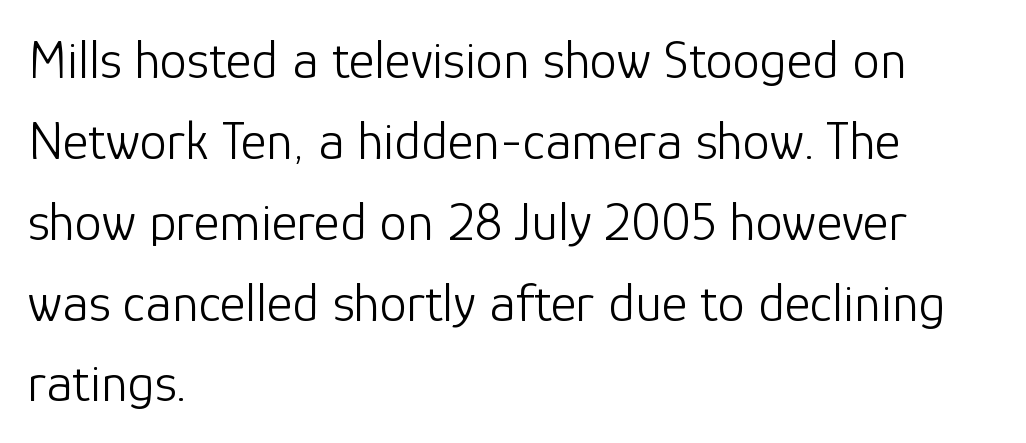
{"serif": "no", "italic": "no", "bold": "no", "weight": "light", "width": "normal", "stroke_contrast": "low", "x_height": "medium", "monospaced": "no", "underline": "no", "align": "left", "line_spacing": "normal", "line_spacing_ratio": 1.47, "letter_spacing": "normal", "letter_spacing_em": 0.0, "glyph_px": 55}
